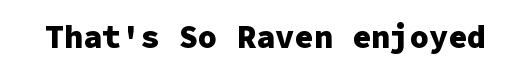
Q: Is the text bold? A: Yes.
Q: Is the text italic (slanted)? A: No, it is upright.
Q: Is the typeface a serif or a sans-serif typeface? A: Sans-serif.
Q: Is the text underlined? A: No.
Q: Is the spacing between letters normal or unusually wide? A: Normal.
Q: Width (condensed, normal, or wide)? A: Normal.
Q: Stroke contrast? A: Low.
Q: x-height? A: Medium.
Q: Monospaced? A: Yes.
